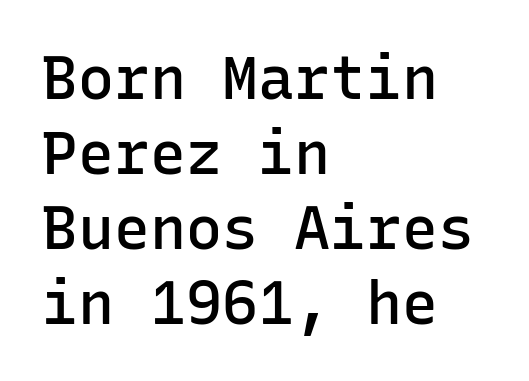
Line spacing here is normal. Is the type bold? Partly — it's a semibold, heavier than regular but not fully bold. Think of a typewriter: that constant character pitch is what you see here. Quick note: underline off. You can tell it's not italic because the verticals are truly vertical.
